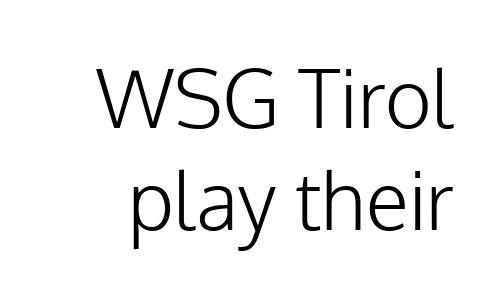
The image shows 80 px light sans-serif type, upright; set normal line spacing (1.28x), normal letter spacing, not underlined; low stroke contrast and a medium x-height.
